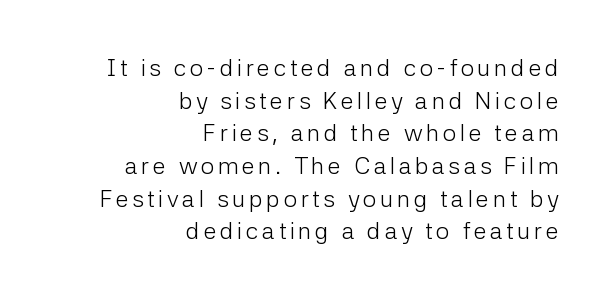
The image shows 24 px text type, upright; set right-aligned, normal line spacing (1.36x), not underlined.
